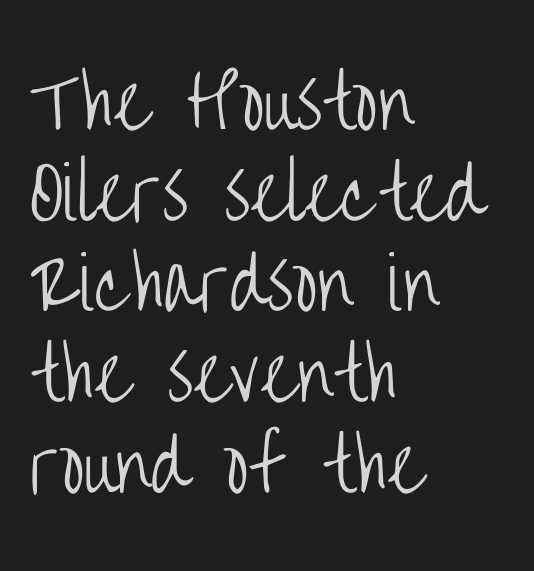
Notice how descenders clear the ascenders below comfortably — that's standard leading. Lines of text with bare space underneath. The text block is weighted toward the left margin, trailing off unevenly rightward. A typesetter would call this proportional, since set widths differ per character. The letters look calm and open, with moderate or lighter stems. No extra tracking has been applied to these lines.
